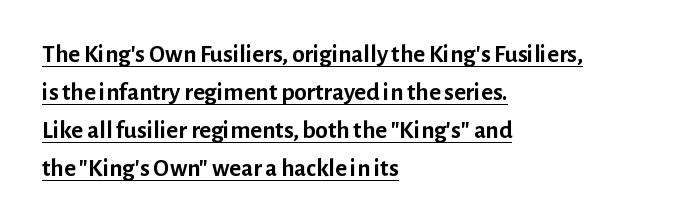
{"italic": "no", "bold": "yes", "underline": "yes", "align": "left", "line_spacing": "normal", "line_spacing_ratio": 1.52, "letter_spacing": "normal", "letter_spacing_em": 0.0, "glyph_px": 25}
